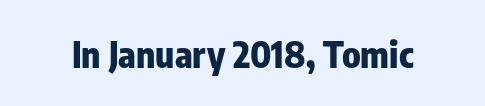
The image shows 36 px heavy, condensed sans-serif type, upright; set normal letter spacing, not underlined; low stroke contrast and a medium x-height.
